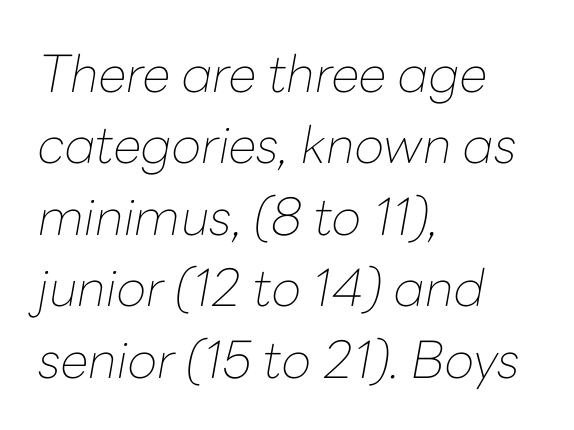
The string is rendered with underlining switched off. These glyphs show unthickened strokes, regular width or finer. A typesetter would mark this as italic. Compared with typical body copy, the letter spacing here is the same.
